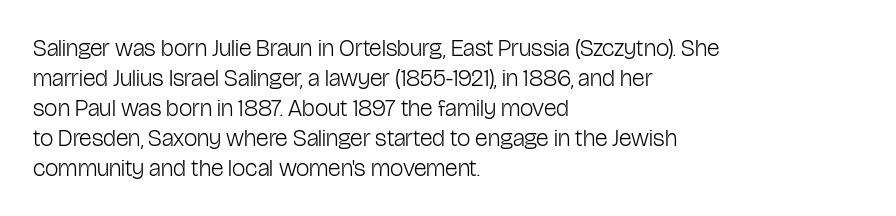
Q: Is the text bold? A: No.
Q: Is the text italic (slanted)? A: No, it is upright.
Q: Is the text underlined? A: No.
Q: How is the paragraph aligned? A: Left-aligned.
Q: Is the spacing between letters normal or unusually wide? A: Normal.
Q: Is the spacing between lines tight, normal or loose? A: Normal.
